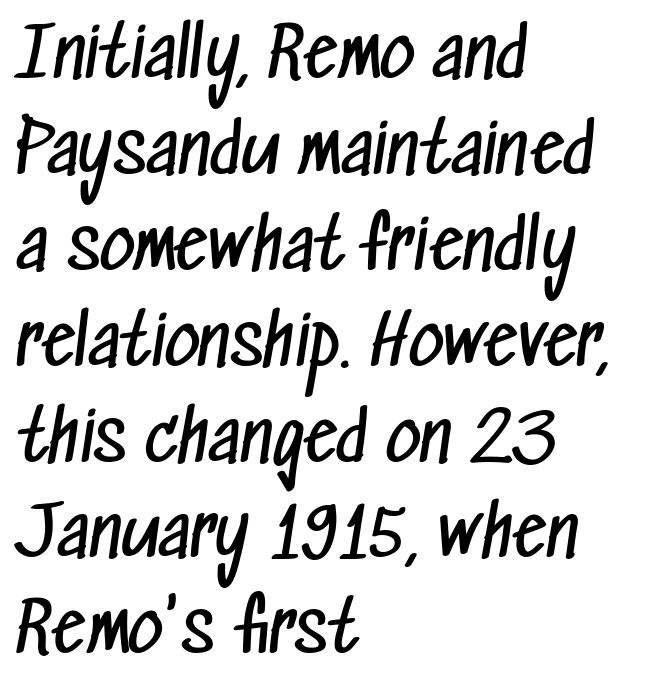
{"serif": "no", "bold": "no", "weight": "regular", "width": "condensed", "stroke_contrast": "low", "x_height": "medium", "monospaced": "no", "underline": "no", "align": "left", "line_spacing": "normal", "line_spacing_ratio": 1.41, "letter_spacing": "normal", "letter_spacing_em": 0.0, "glyph_px": 68}
